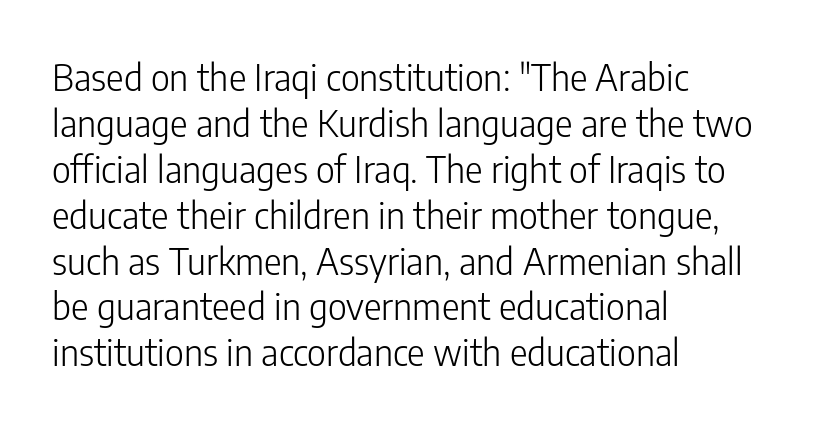
{"serif": "no", "italic": "no", "bold": "no", "weight": "light", "width": "condensed", "stroke_contrast": "low", "x_height": "medium", "monospaced": "no", "underline": "no", "align": "left", "line_spacing_ratio": 1.24, "letter_spacing": "normal", "letter_spacing_em": 0.0, "glyph_px": 37}
